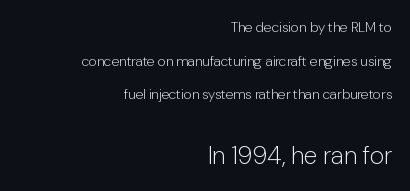
The image shows 25 px text type, upright; set right-aligned, loose line spacing (2.41x), normal letter spacing, not underlined; the second (bottom) block is 1.79x larger.
